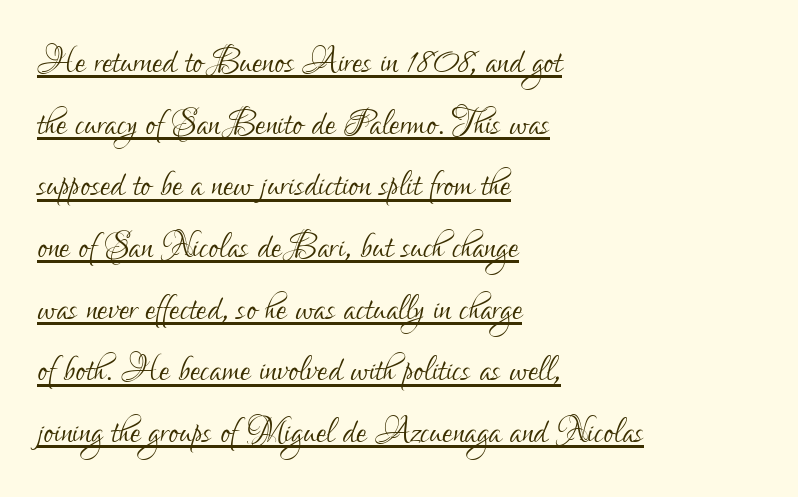
{"serif": "no", "bold": "no", "weight": "light", "width": "condensed", "stroke_contrast": "low", "x_height": "small", "monospaced": "no", "underline": "yes", "align": "left", "line_spacing": "normal", "line_spacing_ratio": 1.34, "letter_spacing": "normal", "letter_spacing_em": 0.0, "glyph_px": 46}
